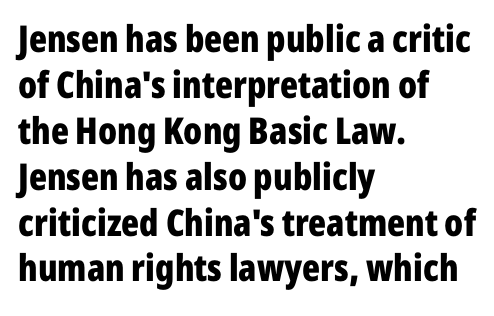
{"serif": "no", "italic": "no", "bold": "yes", "weight": "bold", "width": "condensed", "stroke_contrast": "low", "x_height": "medium", "monospaced": "no", "underline": "no", "align": "left", "line_spacing_ratio": 1.24, "letter_spacing": "normal", "letter_spacing_em": 0.0, "glyph_px": 37}
